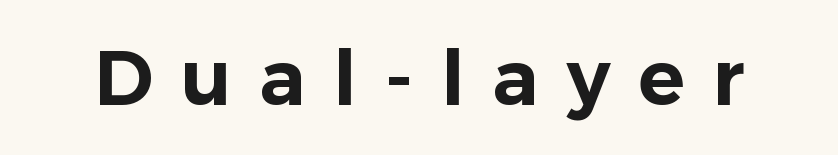
Q: Is the text italic (slanted)? A: No, it is upright.
Q: Is the typeface a serif or a sans-serif typeface? A: Sans-serif.
Q: Is the text underlined? A: No.
Q: Is the spacing between letters normal or unusually wide? A: Unusually wide.
Q: Width (condensed, normal, or wide)? A: Normal.
Q: Stroke contrast? A: Low.
Q: x-height? A: Medium.
Q: Monospaced? A: No.
